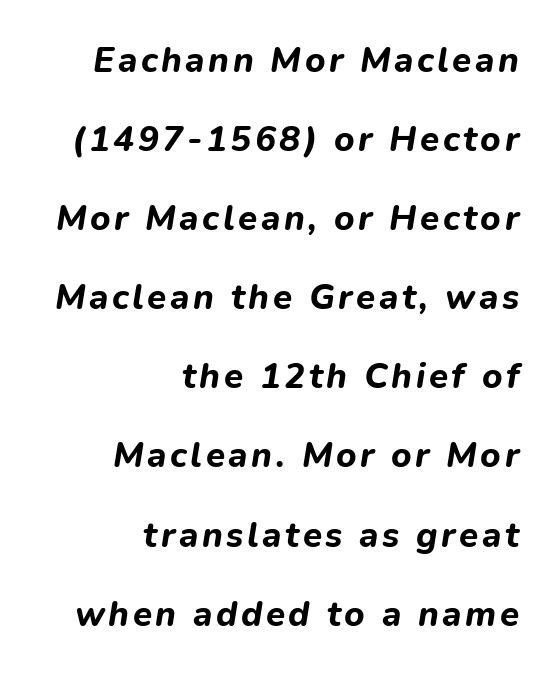
You could fit nearly another row in the gap between these rows. A typesetter would call this proportional, since set widths differ per character. Does the weight exceed regular? Yes, all the way to bold. Has an underline been added? It has not. The ragged edge is on the left, which tells us the setting is flush right.
